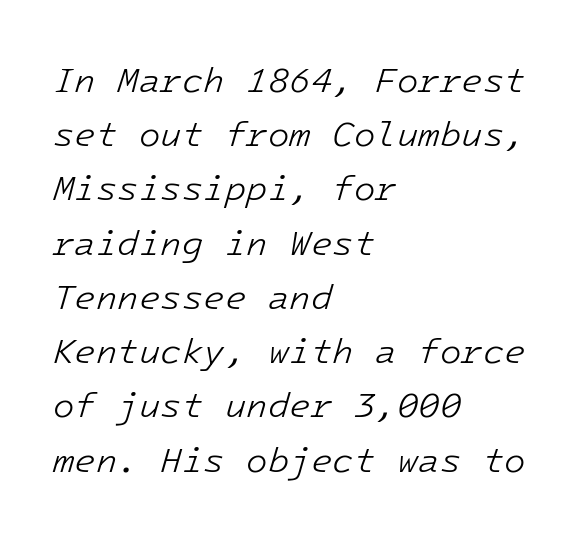
When letters slant like this, we call the style italic. Descenders are the only things crossing below the line. This sample uses plain, unmodified letter spacing. Casual observation: everything's shoved over to the left.
